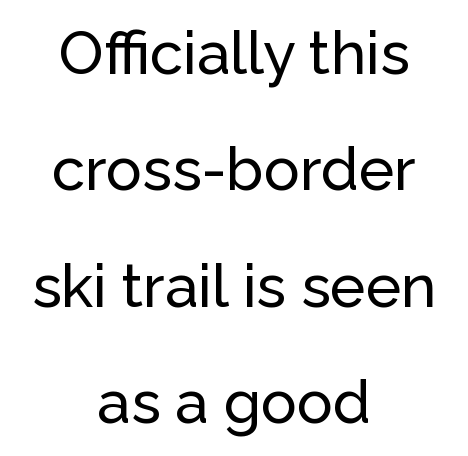
{"serif": "no", "italic": "no", "width": "normal", "stroke_contrast": "low", "x_height": "medium", "monospaced": "no", "underline": "no", "align": "center", "line_spacing": "loose", "line_spacing_ratio": 1.94, "letter_spacing": "normal", "letter_spacing_em": 0.0, "glyph_px": 60}
